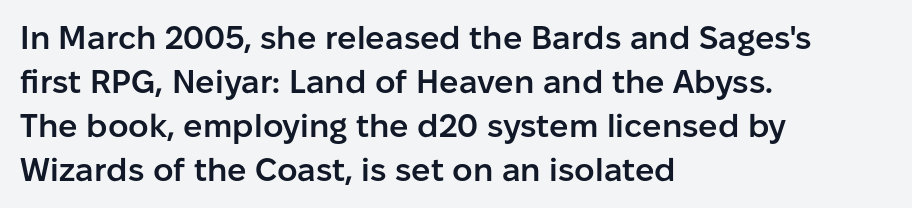
{"serif": "no", "italic": "no", "bold": "semi", "weight": "semibold", "width": "normal", "stroke_contrast": "low", "x_height": "medium", "monospaced": "no", "underline": "no", "align": "left", "line_spacing": "normal", "line_spacing_ratio": 1.37, "letter_spacing": "normal", "letter_spacing_em": 0.0, "glyph_px": 32}
